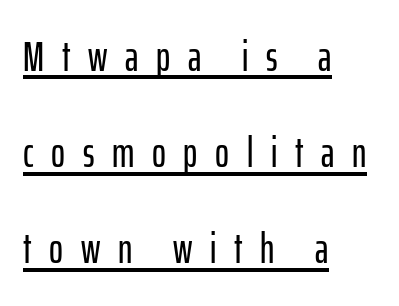
The image shows 42 px condensed sans-serif type, upright; set left-aligned, loose line spacing (2.29x), unusually wide letter spacing (+0.42 em), underlined; low stroke contrast and a medium x-height.
